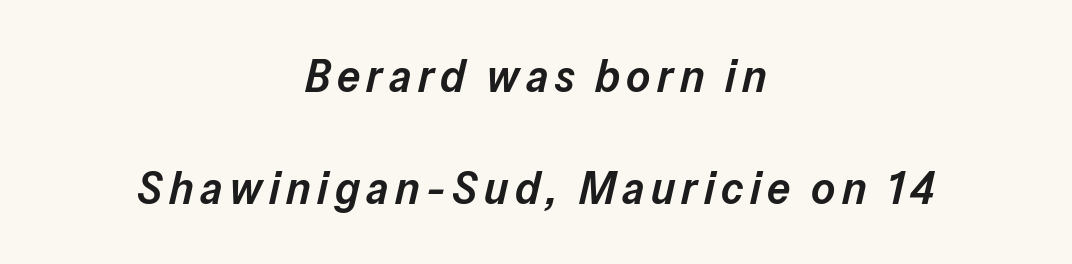
The image shows 46 px semibold type, italic (leaning right); set centered, loose line spacing (2.44x), not underlined; low stroke contrast and a medium x-height.
